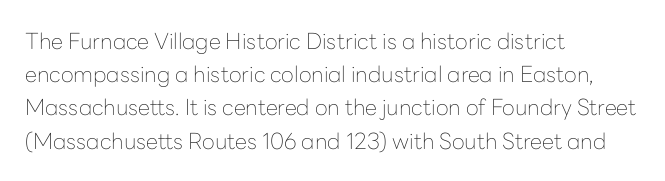
Q: Is the text bold? A: No.
Q: Is the text italic (slanted)? A: No, it is upright.
Q: Is the text underlined? A: No.
Q: How is the paragraph aligned? A: Left-aligned.
Q: Is the spacing between letters normal or unusually wide? A: Normal.
Q: Is the spacing between lines tight, normal or loose? A: Normal.
